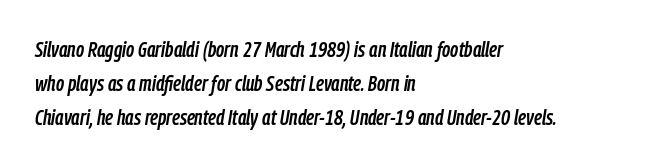
Anything drawn beneath the words? Only blank space. Every row of glyphs begins at an identical x-position on the left. Interline gaps are of average width in this sample. You could call the tracking neutral — neither tight nor loose. Yep, that's italic — everything's leaning.
